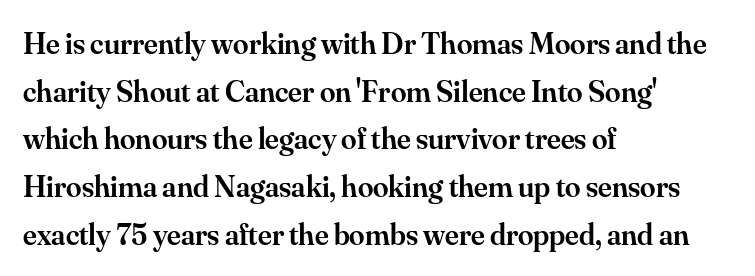
The image shows 31 px semibold serif type, upright; set left-aligned, normal line spacing (1.54x), normal letter spacing, not underlined; medium stroke contrast and a small x-height.
